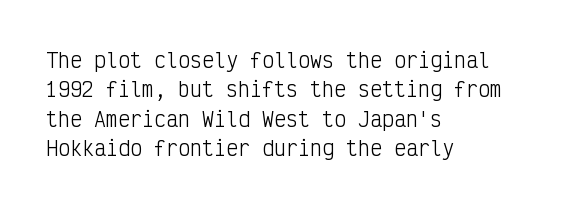
Look at the tracking — it's just the regular setting, nothing added. This sample keeps an unexceptional amount of space between lines. A typesetter would mark this as roman, not italic. Each row of text sits above clean, open space. Ink coverage per letter is moderate at most. This rendering uses left alignment, leaving the right contour irregular.
